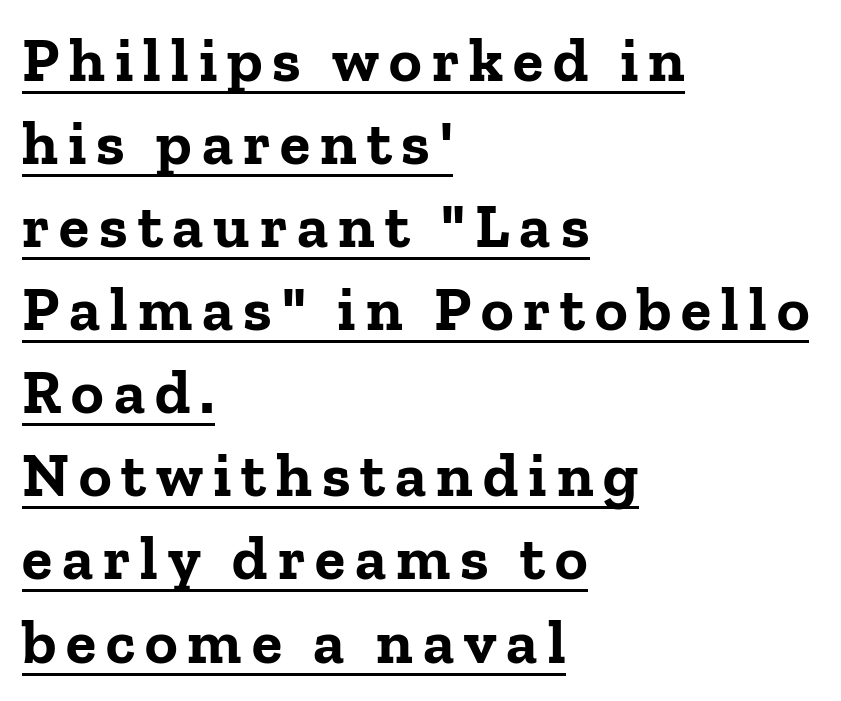
{"serif": "yes", "italic": "no", "bold": "yes", "weight": "bold", "width": "normal", "stroke_contrast": "low", "x_height": "medium", "monospaced": "no", "underline": "yes", "align": "left", "line_spacing": "normal", "line_spacing_ratio": 1.34, "glyph_px": 62}
